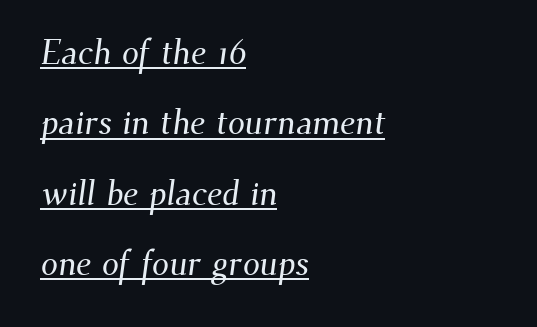
The image shows 34 px serif type; set left-aligned, loose line spacing (2.07x), normal letter spacing, underlined; medium stroke contrast and a small x-height.
